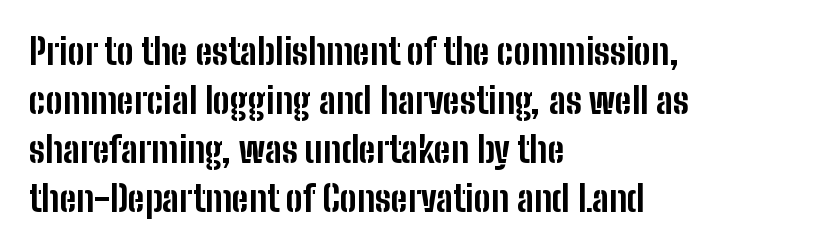
{"serif": "no", "italic": "no", "bold": "yes", "weight": "bold", "width": "condensed", "stroke_contrast": "low", "x_height": "medium", "monospaced": "no", "underline": "no", "align": "left", "line_spacing": "normal", "line_spacing_ratio": 1.36, "letter_spacing": "normal", "letter_spacing_em": 0.0, "glyph_px": 36}
